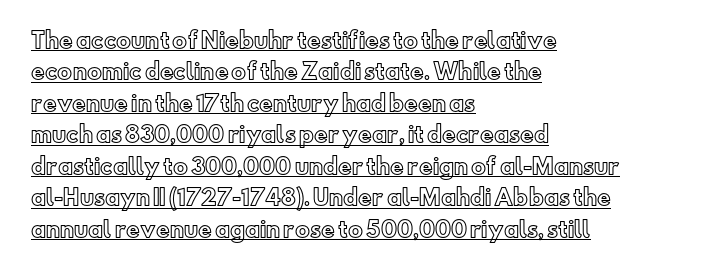
{"italic": "no", "underline": "yes", "align": "left", "line_spacing": "normal", "line_spacing_ratio": 1.5, "letter_spacing": "normal", "letter_spacing_em": 0.0, "glyph_px": 21}
